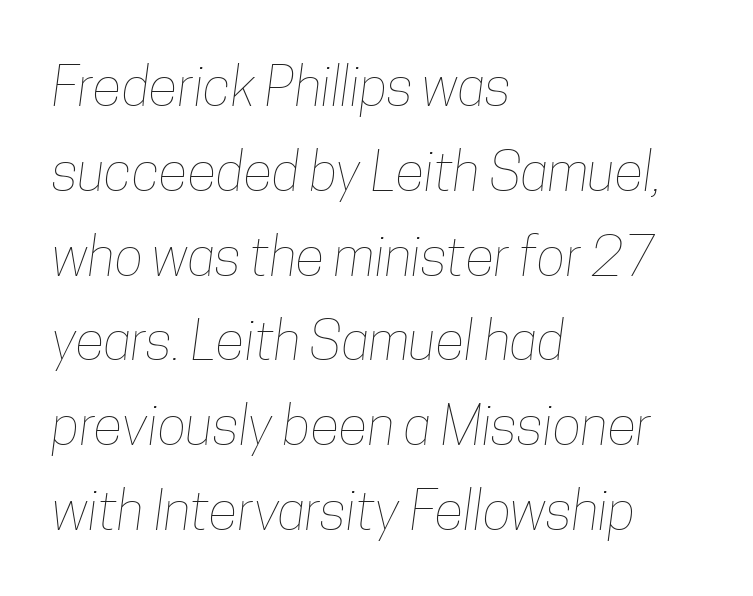
Q: Is the text bold? A: No.
Q: Is the text underlined? A: No.
Q: How is the paragraph aligned? A: Left-aligned.
Q: Is the spacing between letters normal or unusually wide? A: Normal.
Q: Is the spacing between lines tight, normal or loose? A: Normal.
Q: Width (condensed, normal, or wide)? A: Condensed.
Q: Stroke contrast? A: Low.
Q: x-height? A: Medium.
Q: Monospaced? A: No.
